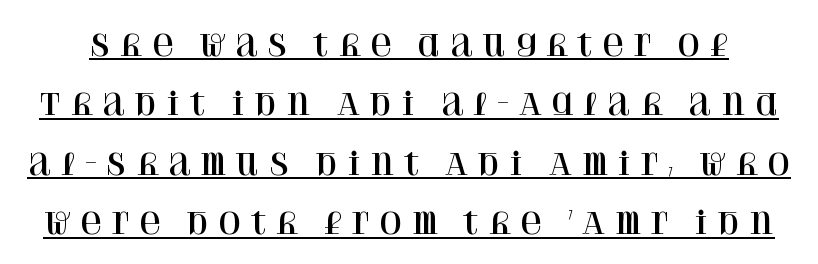
The image shows 30 px serif type, upright; set loose line spacing (1.98x), unusually wide letter spacing (+0.25 em), underlined; high stroke contrast and a large x-height.
